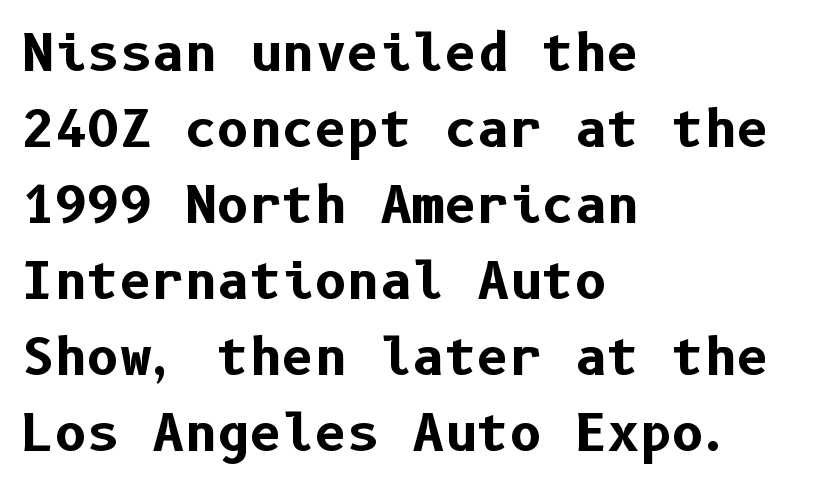
No feet cap the strokes, marking this as sans-serif type. Here the glyphs are tracked normally, forming tight word shapes. Rows of type keep a routine distance in the vertical direction. Weight: bold. Upright lettering throughout.
